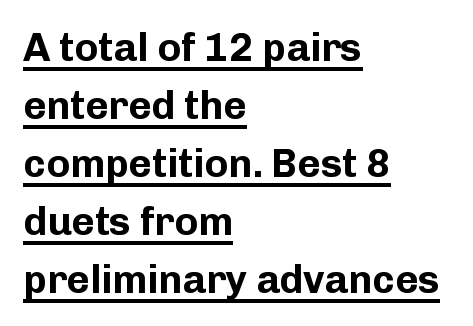
The image shows 40 px bold sans-serif type, upright; set left-aligned, normal line spacing (1.45x), normal letter spacing, underlined; low stroke contrast and a medium x-height.
